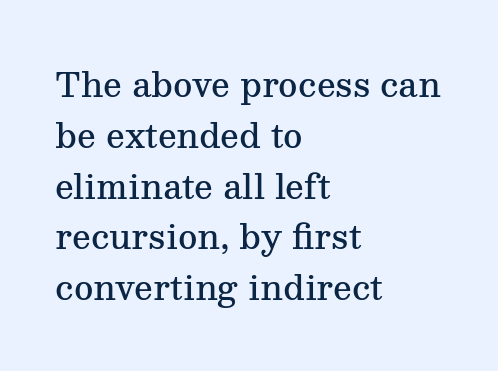
The image shows 33 px semibold serif type, upright; set left-aligned, normal line spacing (1.54x), normal letter spacing, not underlined; medium stroke contrast and a medium x-height.
